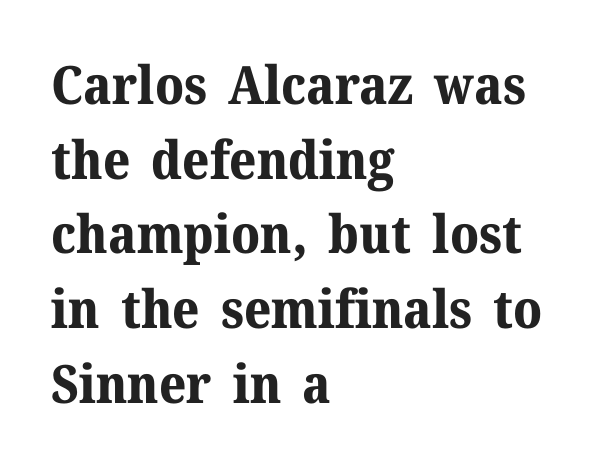
The image shows 53 px bold serif type, upright; set left-aligned, normal line spacing (1.41x), normal letter spacing, not underlined; medium stroke contrast and a medium x-height.
